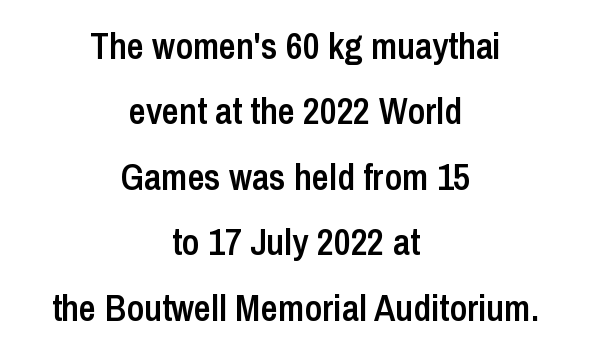
{"serif": "no", "italic": "no", "bold": "semi", "weight": "semibold", "width": "condensed", "stroke_contrast": "low", "x_height": "medium", "monospaced": "no", "underline": "no", "align": "center", "line_spacing_ratio": 1.77, "letter_spacing": "normal", "letter_spacing_em": 0.0, "glyph_px": 37}
